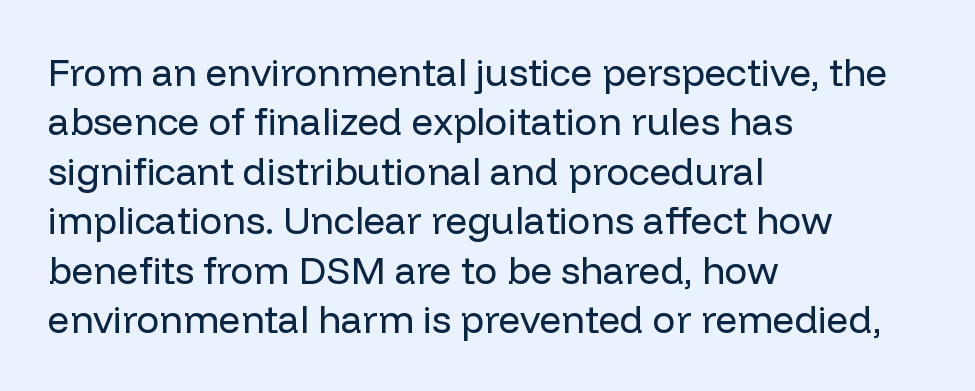
{"serif": "no", "italic": "no", "bold": "no", "weight": "regular", "width": "normal", "stroke_contrast": "low", "x_height": "medium", "monospaced": "no", "underline": "no", "align": "left", "line_spacing": "normal", "line_spacing_ratio": 1.3, "letter_spacing": "normal", "letter_spacing_em": 0.0, "glyph_px": 38}
